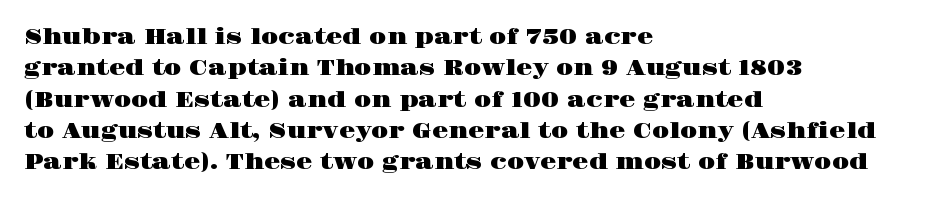
The image shows 21 px text type, upright; set left-aligned, normal line spacing (1.49x), normal letter spacing, not underlined.
